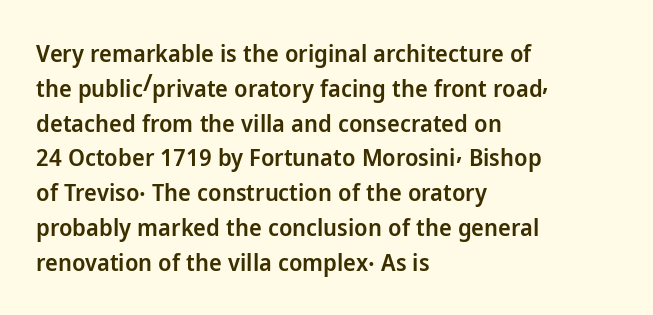
{"italic": "no", "bold": "semi", "underline": "no", "align": "left", "line_spacing": "normal", "line_spacing_ratio": 1.45, "letter_spacing": "normal", "letter_spacing_em": 0.0, "glyph_px": 24}
